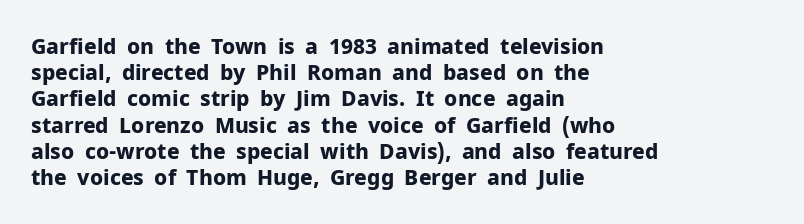
Q: Is the text bold? A: Yes.
Q: Is the text italic (slanted)? A: No, it is upright.
Q: Is the text underlined? A: No.
Q: How is the paragraph aligned? A: Left-aligned.
Q: Is the spacing between letters normal or unusually wide? A: Normal.
Q: Is the spacing between lines tight, normal or loose? A: Normal.
